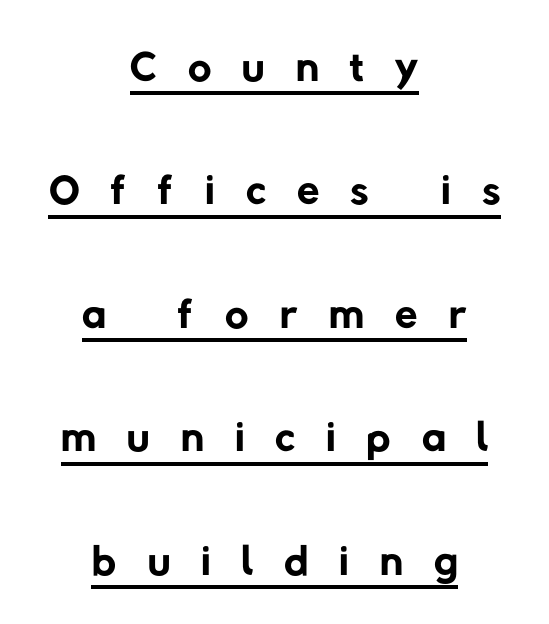
The image shows 65 px regular-weight sans-serif type; set centered, loose line spacing (1.9x), unusually wide letter spacing (+0.48 em), underlined; low stroke contrast and a medium x-height.
